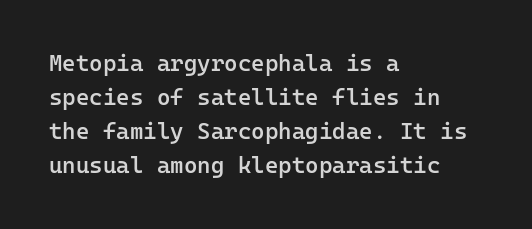
The image shows 23 px text type, upright; set left-aligned, normal line spacing (1.48x), normal letter spacing, not underlined.
